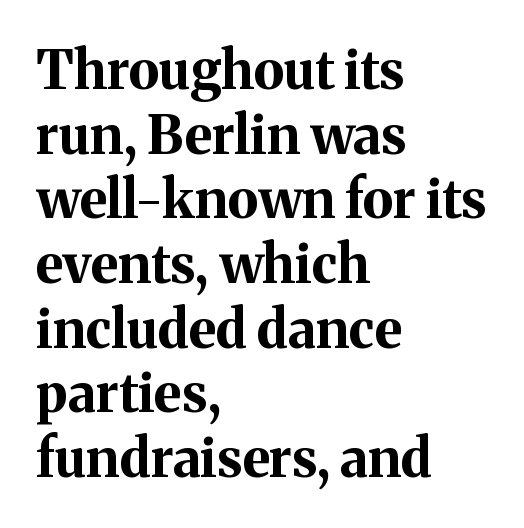
The area under the type is left untouched. What stands out about the letter spacing? Nothing — it is the standard amount. Look at the bottom of the vertical strokes: they flare into serifs here. The text block is weighted toward the left margin, trailing off unevenly rightward.
